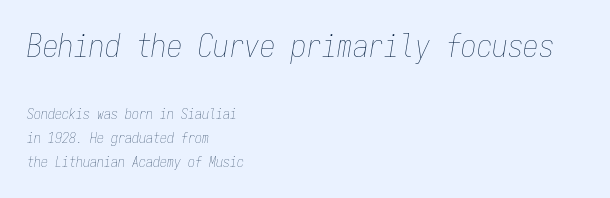
The image shows 31 px thin, condensed type, italic (leaning right), monospaced; set left-aligned, line spacing 1.71x, normal letter spacing, not underlined; the first (top) block is 2.21x larger; low stroke contrast and a medium x-height.
